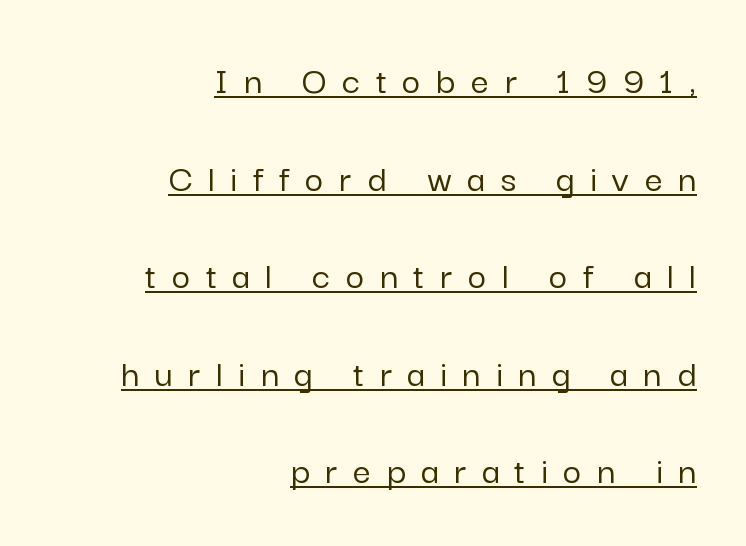
Q: Is the text italic (slanted)? A: No, it is upright.
Q: Is the typeface a serif or a sans-serif typeface? A: Sans-serif.
Q: Is the text underlined? A: Yes.
Q: How is the paragraph aligned? A: Right-aligned.
Q: Is the spacing between letters normal or unusually wide? A: Unusually wide.
Q: Is the spacing between lines tight, normal or loose? A: Loose.
Q: Width (condensed, normal, or wide)? A: Normal.
Q: Stroke contrast? A: Low.
Q: x-height? A: Medium.
Q: Monospaced? A: No.
